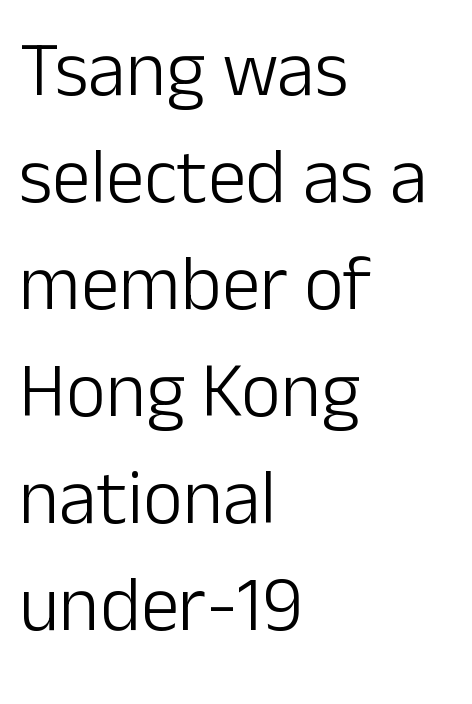
The image shows 77 px light sans-serif type, upright; set left-aligned, normal line spacing (1.39x), normal letter spacing, not underlined; low stroke contrast and a medium x-height.
